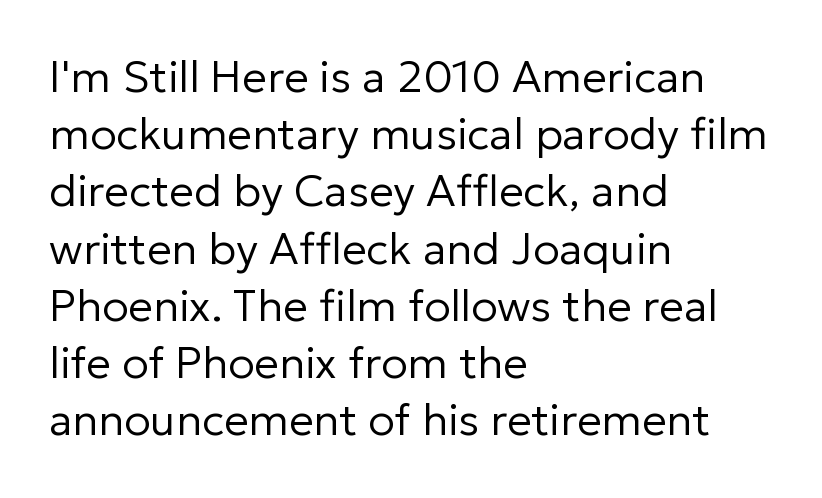
Q: Is the text bold? A: No.
Q: Is the text italic (slanted)? A: No, it is upright.
Q: Is the typeface a serif or a sans-serif typeface? A: Sans-serif.
Q: Is the text underlined? A: No.
Q: How is the paragraph aligned? A: Left-aligned.
Q: Is the spacing between letters normal or unusually wide? A: Normal.
Q: Is the spacing between lines tight, normal or loose? A: Normal.
Q: Width (condensed, normal, or wide)? A: Normal.
Q: Stroke contrast? A: Low.
Q: x-height? A: Medium.
Q: Monospaced? A: No.
